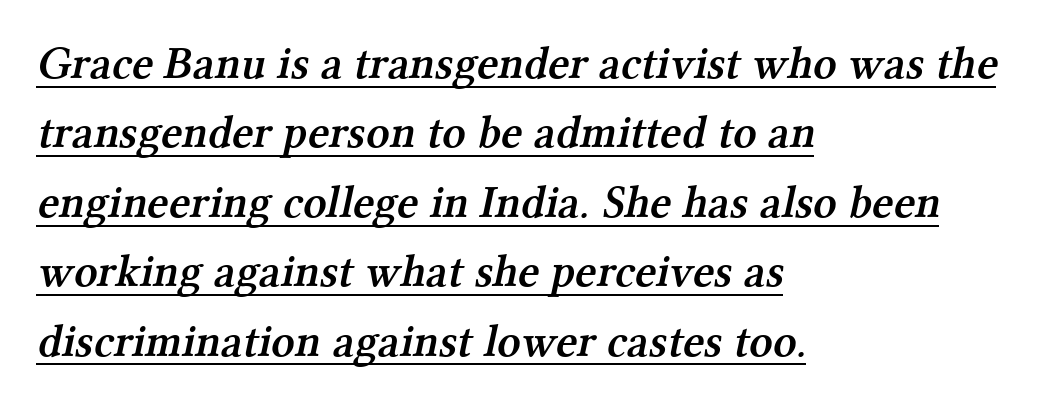
{"serif": "yes", "bold": "semi", "weight": "semibold", "width": "normal", "stroke_contrast": "medium", "x_height": "medium", "monospaced": "no", "underline": "yes", "align": "left", "line_spacing": "normal", "line_spacing_ratio": 1.51, "letter_spacing": "normal", "letter_spacing_em": 0.0, "glyph_px": 46}
